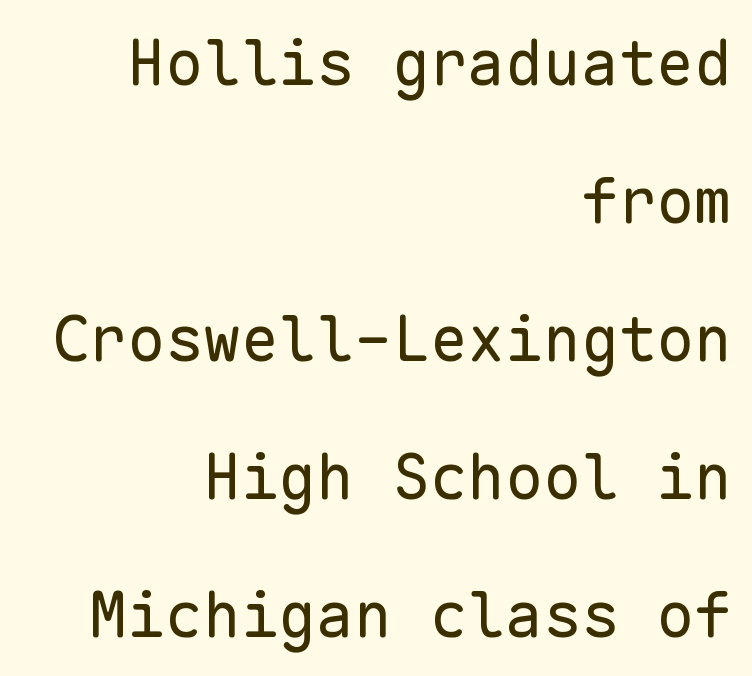
Q: Is the text bold? A: No.
Q: Is the text italic (slanted)? A: No, it is upright.
Q: Is the typeface a serif or a sans-serif typeface? A: Sans-serif.
Q: Is the text underlined? A: No.
Q: How is the paragraph aligned? A: Right-aligned.
Q: Is the spacing between letters normal or unusually wide? A: Normal.
Q: Is the spacing between lines tight, normal or loose? A: Loose.
Q: Width (condensed, normal, or wide)? A: Normal.
Q: Stroke contrast? A: Low.
Q: x-height? A: Medium.
Q: Monospaced? A: Yes.
